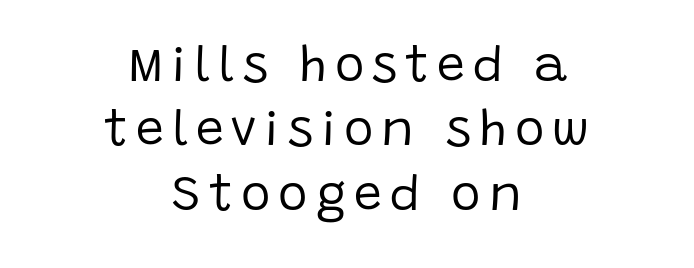
Is the type heavy? It reads as light-to-regular instead. Proportional: the letters do not fall into vertical columns. Examine the stroke ends and you'll find no serifs. The vertical gap from one line to the next is medium.
